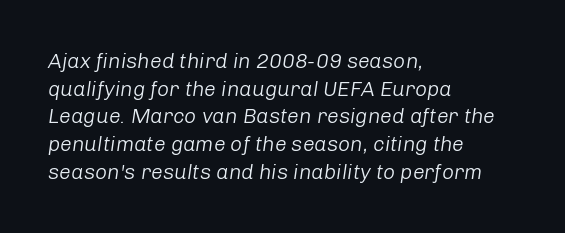
{"italic": "yes", "lean": "right", "slant_degrees": 8, "bold": "no", "underline": "no", "align": "left", "line_spacing": "normal", "line_spacing_ratio": 1.32, "letter_spacing": "normal", "letter_spacing_em": 0.0, "glyph_px": 21}
